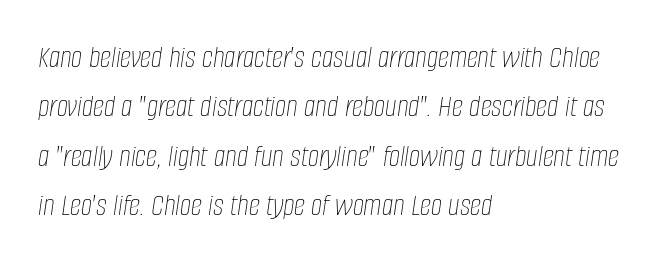
{"italic": "yes", "lean": "right", "slant_degrees": 8, "bold": "no", "weight": "thin", "width": "condensed", "stroke_contrast": "low", "x_height": "large", "monospaced": "no", "underline": "no", "align": "left", "line_spacing": "normal", "line_spacing_ratio": 1.54, "letter_spacing": "normal", "letter_spacing_em": 0.0, "glyph_px": 32}
